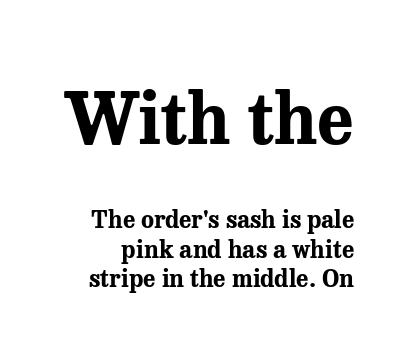
Q: Is the text bold? A: Yes.
Q: Is the text italic (slanted)? A: No, it is upright.
Q: Is the typeface a serif or a sans-serif typeface? A: Serif.
Q: Is the text underlined? A: No.
Q: Is the spacing between letters normal or unusually wide? A: Normal.
Q: Which block of text is set in a larger size, the first (top) or the second (bottom)? A: The first (top) one.
Q: Width (condensed, normal, or wide)? A: Normal.
Q: Stroke contrast? A: Medium.
Q: x-height? A: Medium.
Q: Monospaced? A: No.
